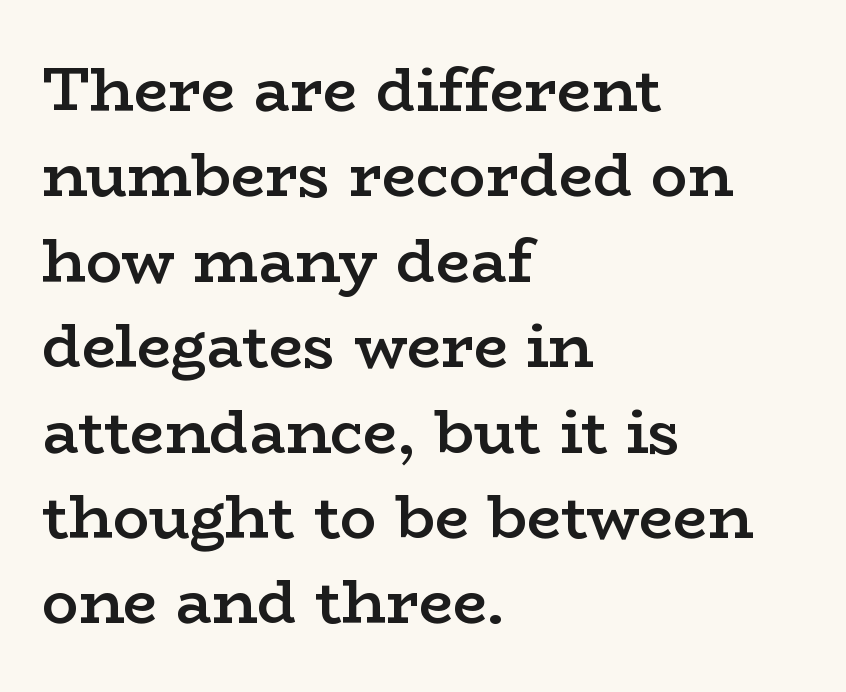
Decoration check: the copy has no underline. A typesetter would call this leading conventional body-copy spacing. This sample uses a serif face. Think of a printed novel: that variable character pitch is what you see here.
